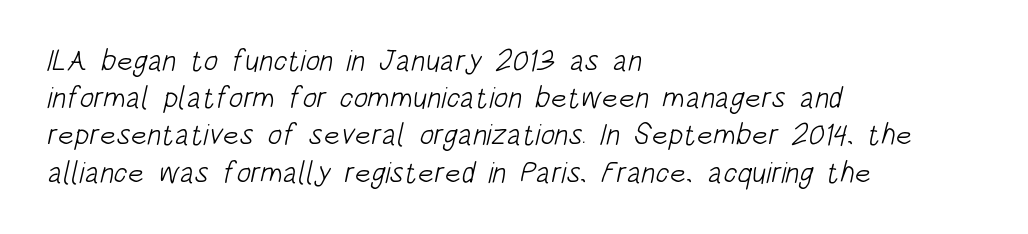
The image shows 30 px light, condensed sans-serif type; set left-aligned, line spacing 1.24x, normal letter spacing, not underlined; low stroke contrast and a large x-height.
